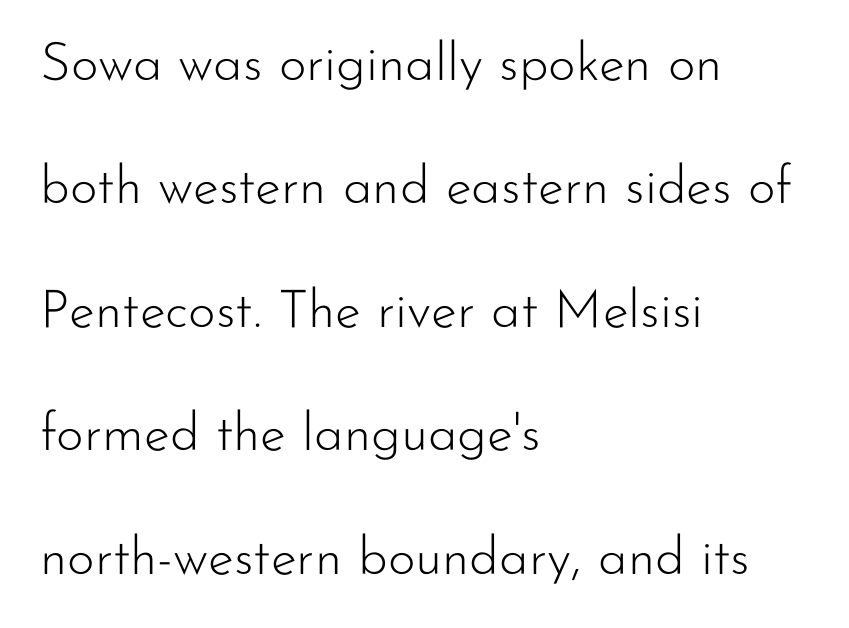
{"serif": "no", "italic": "no", "bold": "no", "weight": "light", "width": "normal", "stroke_contrast": "low", "x_height": "small", "monospaced": "no", "underline": "no", "align": "left", "line_spacing": "loose", "line_spacing_ratio": 2.33, "letter_spacing": "normal", "letter_spacing_em": 0.0, "glyph_px": 53}
